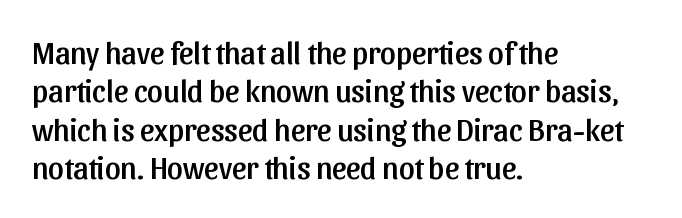
The image shows 31 px sans-serif type, upright; set left-aligned, line spacing 1.24x, normal letter spacing, not underlined; low stroke contrast and a medium x-height.
